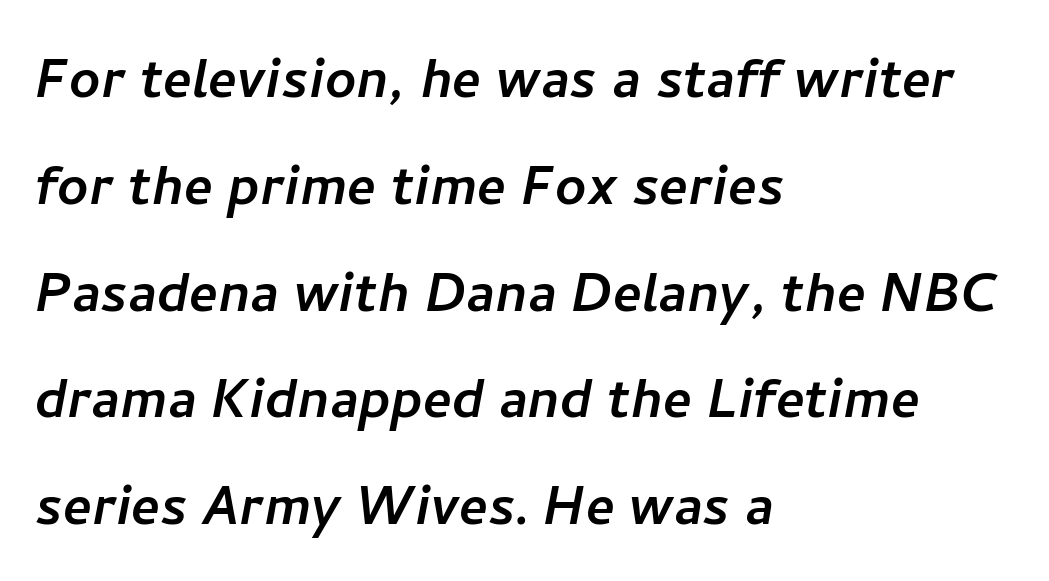
Q: Is the typeface a serif or a sans-serif typeface? A: Sans-serif.
Q: Is the text underlined? A: No.
Q: How is the paragraph aligned? A: Left-aligned.
Q: Is the spacing between letters normal or unusually wide? A: Normal.
Q: Is the spacing between lines tight, normal or loose? A: Normal.
Q: Width (condensed, normal, or wide)? A: Normal.
Q: Stroke contrast? A: Low.
Q: x-height? A: Medium.
Q: Monospaced? A: No.
